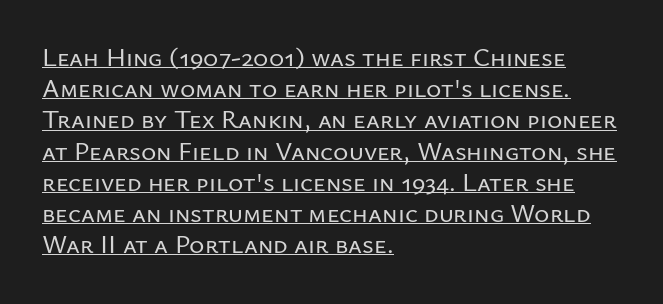
Q: Is the text italic (slanted)? A: No, it is upright.
Q: Is the text underlined? A: Yes.
Q: How is the paragraph aligned? A: Left-aligned.
Q: Is the spacing between letters normal or unusually wide? A: Normal.
